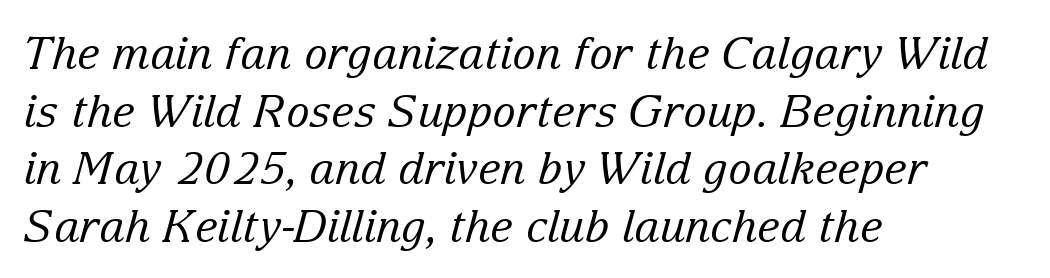
The image shows 44 px regular-weight serif type, italic (leaning right); set left-aligned, normal line spacing (1.31x), normal letter spacing, not underlined; low stroke contrast and a medium x-height.
